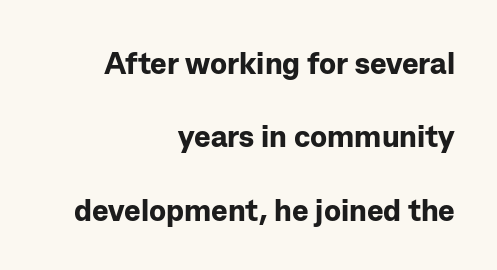
The image shows 31 px bold sans-serif type, upright; set right-aligned, loose line spacing (2.37x), normal letter spacing, not underlined; low stroke contrast and a medium x-height.
